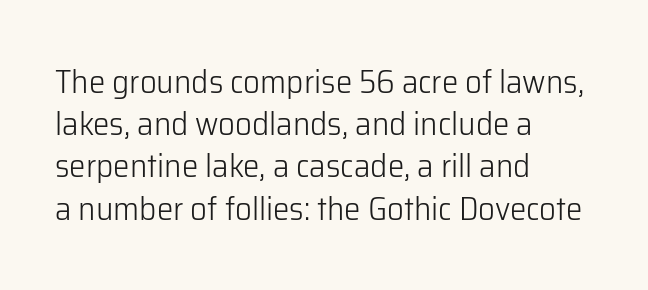
{"serif": "no", "italic": "no", "bold": "no", "weight": "light", "width": "normal", "stroke_contrast": "low", "x_height": "medium", "monospaced": "no", "underline": "no", "align": "left", "line_spacing": "normal", "line_spacing_ratio": 1.28, "letter_spacing": "normal", "letter_spacing_em": 0.0, "glyph_px": 33}
